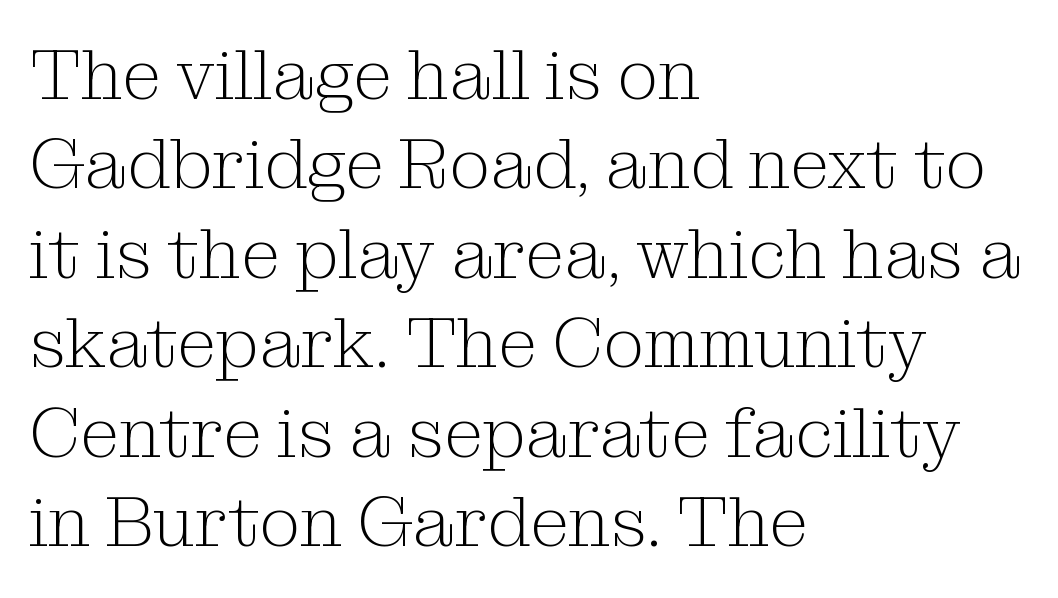
The typeface chosen for these lines features serifs. Letters have the restrained weight of plain body copy at most. The baseline area is clear. This sample has the flowing, uneven cadence of proportional lettering.
